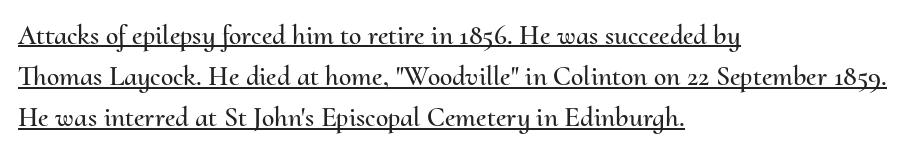
The letterforms sit shoulder to shoulder at normal distance. Regarding leading, the lines here are spaced in the standard way. Glance below the letters and you will spot a drawn line. The rendering uses natural spacing where letterforms have individual widths. Posture: straight, roman, zero tilt. Is the block centered? No — it sits flush against the left margin.
